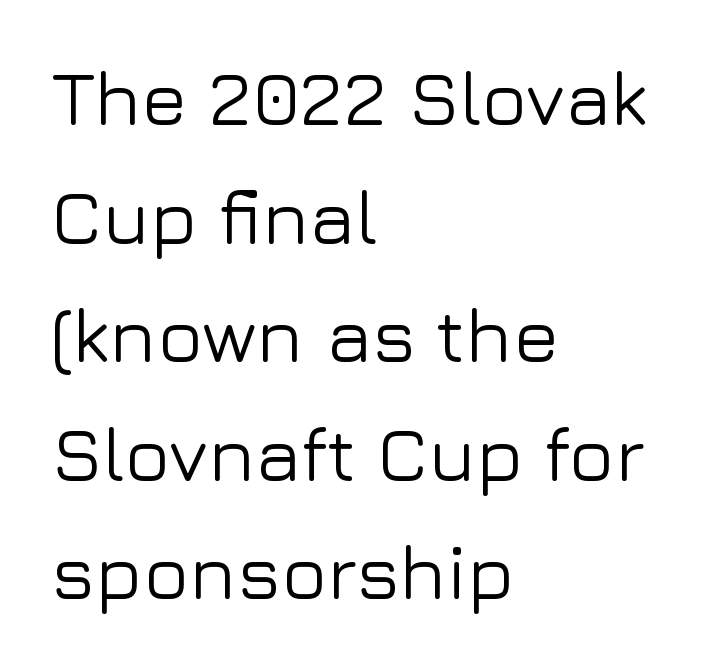
Q: Is the text italic (slanted)? A: No, it is upright.
Q: Is the typeface a serif or a sans-serif typeface? A: Sans-serif.
Q: Is the text underlined? A: No.
Q: How is the paragraph aligned? A: Left-aligned.
Q: Is the spacing between letters normal or unusually wide? A: Normal.
Q: Is the spacing between lines tight, normal or loose? A: Normal.
Q: Width (condensed, normal, or wide)? A: Normal.
Q: Stroke contrast? A: Low.
Q: x-height? A: Medium.
Q: Monospaced? A: No.
